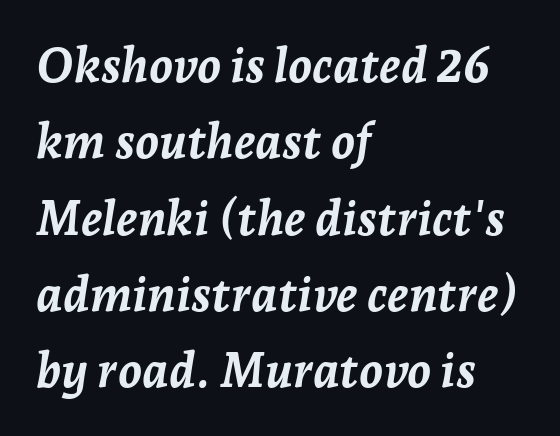
{"italic": "yes", "lean": "right", "slant_degrees": 7, "bold": "yes", "weight": "semibold", "width": "normal", "stroke_contrast": "low", "x_height": "medium", "monospaced": "no", "underline": "no", "align": "left", "line_spacing": "normal", "line_spacing_ratio": 1.59, "letter_spacing": "normal", "letter_spacing_em": 0.0, "glyph_px": 48}
